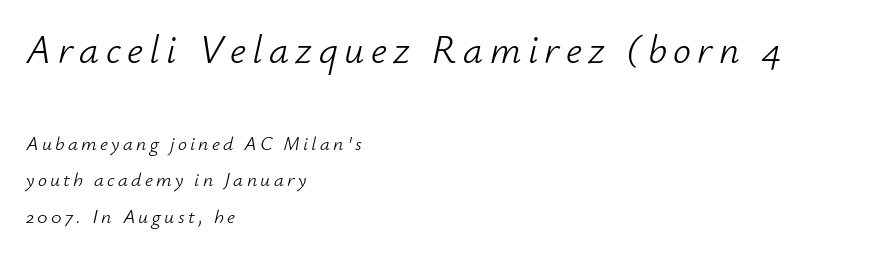
The text carries the slant typical of an italic or oblique font. Compared with a typical body face, this is equally light or lighter still. Each letter keeps its own natural width here, so spacing adapts to shape. Whoever set this made the first block the dominant, larger element. A classic flush-left, rag-right setting is used for this passage. No word sits above an underline.
